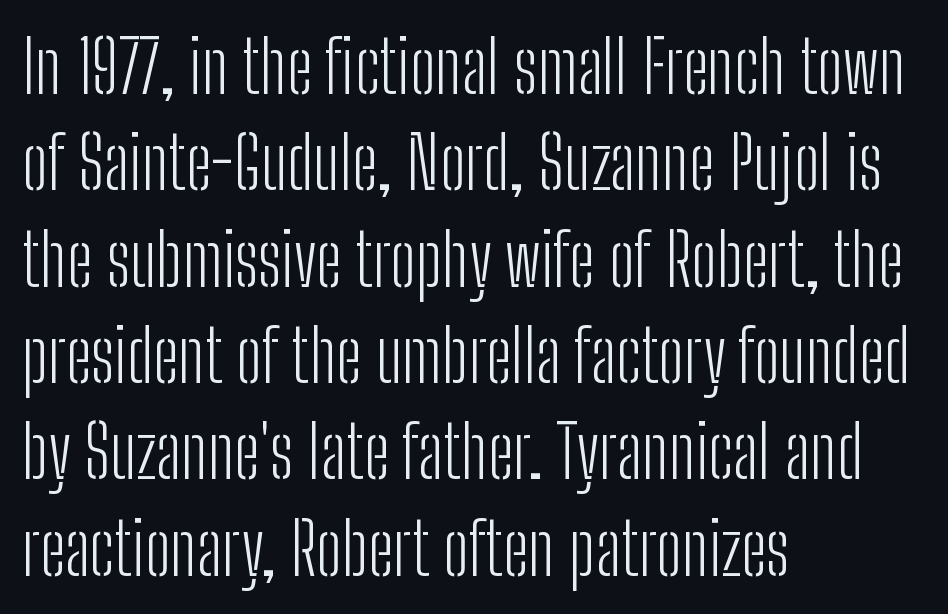
{"serif": "no", "italic": "no", "bold": "no", "weight": "light", "width": "condensed", "stroke_contrast": "low", "x_height": "medium", "monospaced": "no", "underline": "no", "align": "left", "line_spacing": "normal", "line_spacing_ratio": 1.32, "letter_spacing": "normal", "letter_spacing_em": 0.0, "glyph_px": 73}
